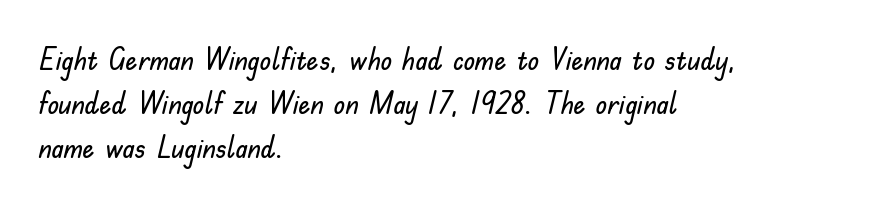
The image shows 30 px sans-serif type; set left-aligned, normal line spacing (1.46x), normal letter spacing, not underlined; low stroke contrast and a small x-height.
